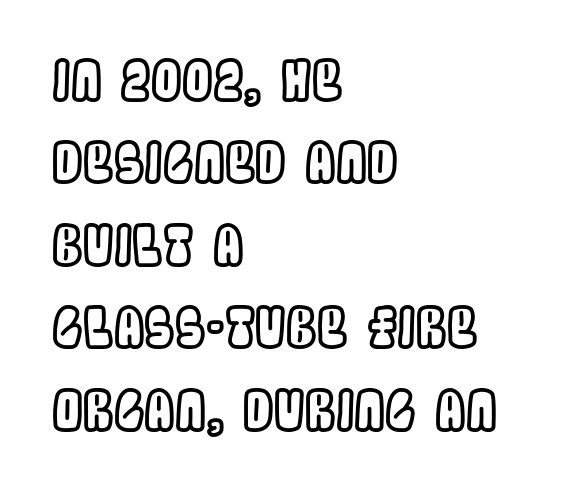
The image shows 55 px condensed type, upright; set left-aligned, normal line spacing (1.5x), normal letter spacing, not underlined; a large x-height.
